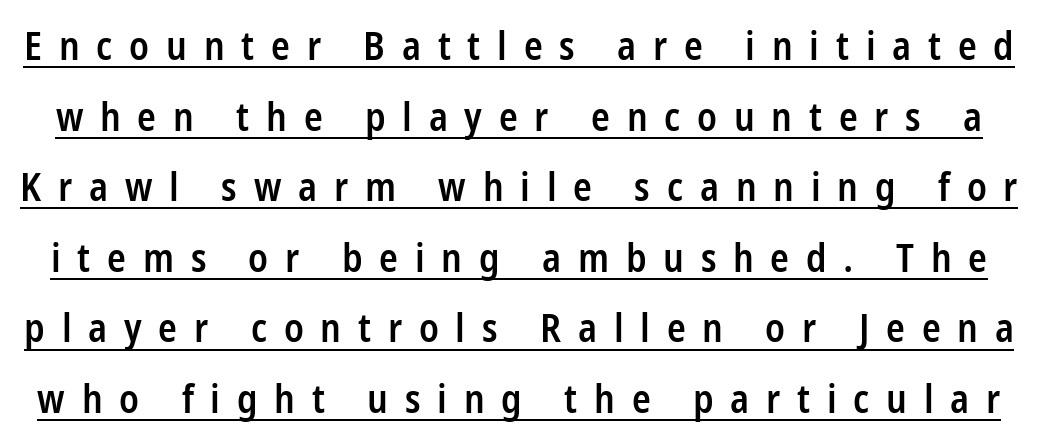
The image shows 39 px semibold, condensed sans-serif type, upright; set line spacing 1.81x, unusually wide letter spacing (+0.43 em), underlined; low stroke contrast and a medium x-height.
